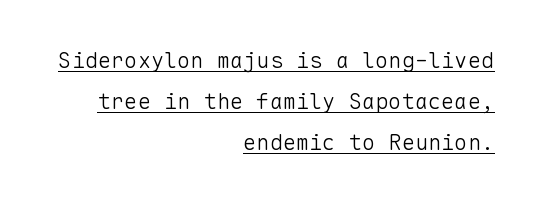
Q: Is the text bold? A: No.
Q: Is the text italic (slanted)? A: No, it is upright.
Q: Is the text underlined? A: Yes.
Q: How is the paragraph aligned? A: Right-aligned.
Q: Is the spacing between letters normal or unusually wide? A: Normal.
